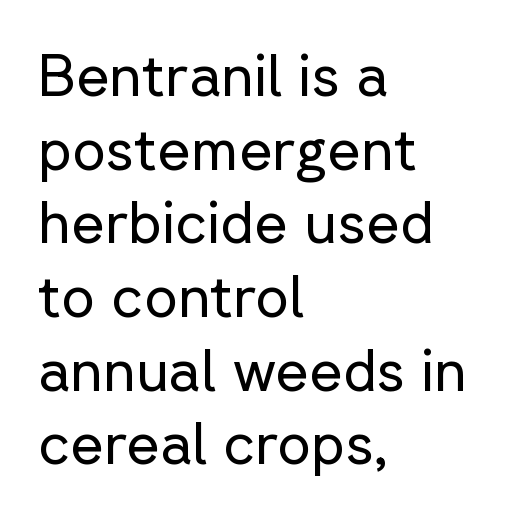
In CSS terms this would be text-align: left. Each letter's strokes conclude bluntly, with no projecting serifs. Summary of weight: not heavy and not bold. Only glyphs here, with clear space below each row.
